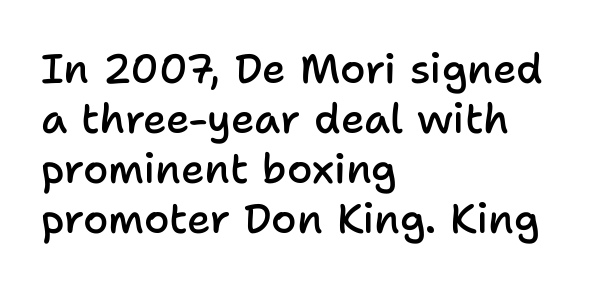
The image shows 41 px semibold sans-serif type, upright; set left-aligned, line spacing 1.22x, normal letter spacing, not underlined; low stroke contrast and a medium x-height.
